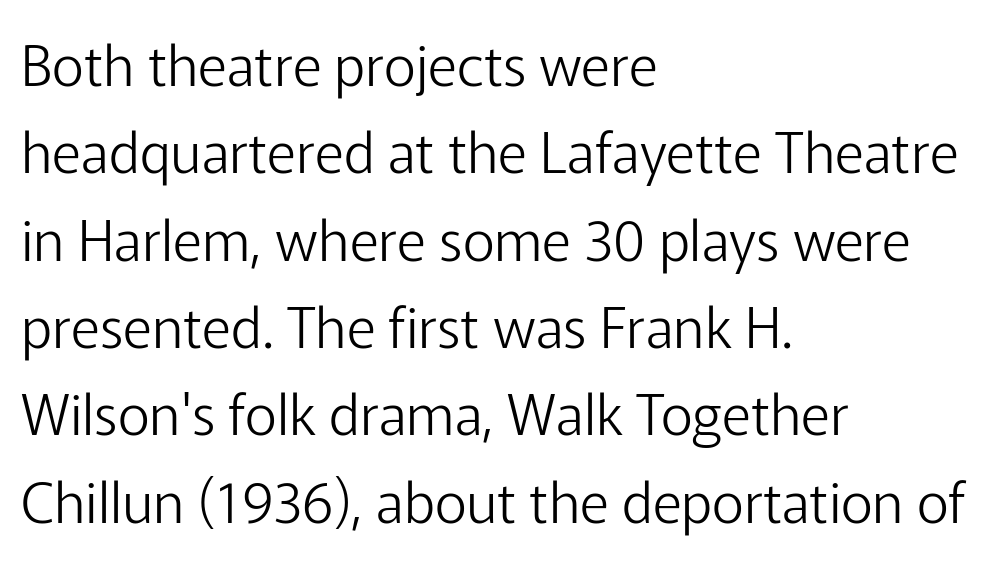
Underlining? Definitely not there. A student would call this left alignment; a typographer would say flush left, rag right. Think of a printed novel: that variable character pitch is what you see here. Letter spacing: default. What kind of face is this? One without serifs — a sans. The designer left line spacing at the default.
